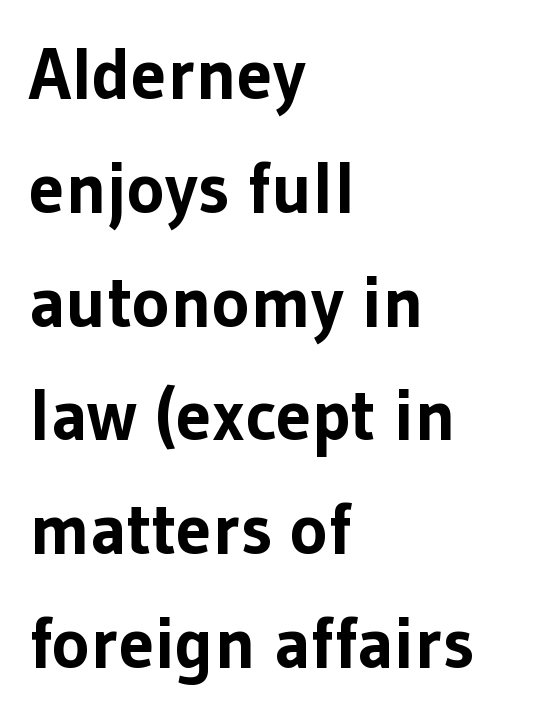
The image shows 72 px bold sans-serif type, upright; set left-aligned, normal line spacing (1.58x), normal letter spacing, not underlined; low stroke contrast and a medium x-height.
